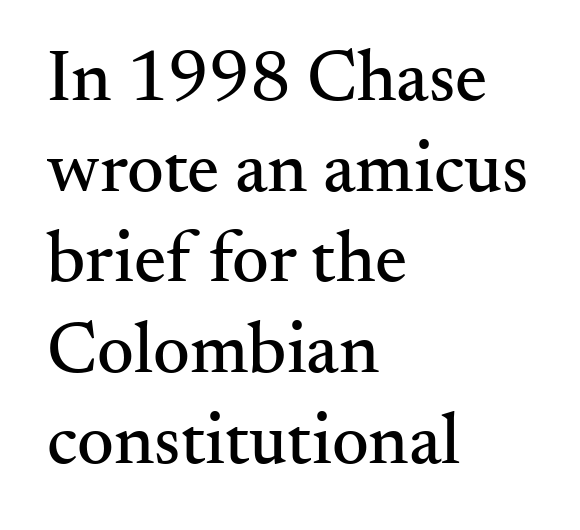
Q: Is the text italic (slanted)? A: No, it is upright.
Q: Is the typeface a serif or a sans-serif typeface? A: Serif.
Q: Is the text underlined? A: No.
Q: How is the paragraph aligned? A: Left-aligned.
Q: Is the spacing between letters normal or unusually wide? A: Normal.
Q: Is the spacing between lines tight, normal or loose? A: Normal.
Q: Width (condensed, normal, or wide)? A: Normal.
Q: Stroke contrast? A: Medium.
Q: x-height? A: Small.
Q: Monospaced? A: No.
